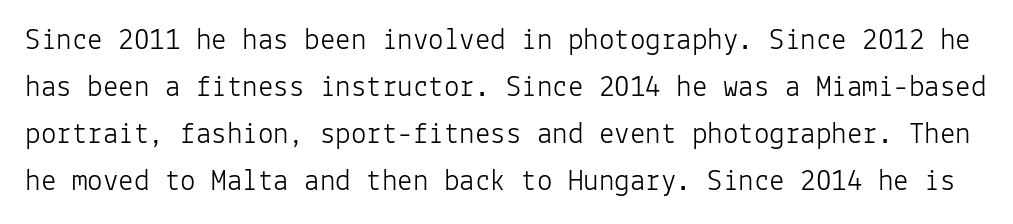
{"serif": "no", "italic": "no", "bold": "no", "weight": "light", "width": "normal", "stroke_contrast": "low", "x_height": "medium", "monospaced": "yes", "underline": "no", "line_spacing": "normal", "line_spacing_ratio": 1.52, "letter_spacing": "normal", "letter_spacing_em": 0.0, "glyph_px": 31}
